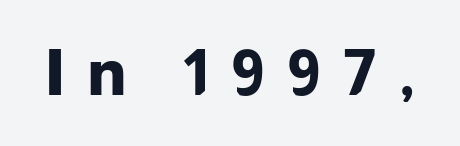
The image shows 63 px heavy sans-serif type, upright; set unusually wide letter spacing (+0.35 em), not underlined; low stroke contrast and a medium x-height.
